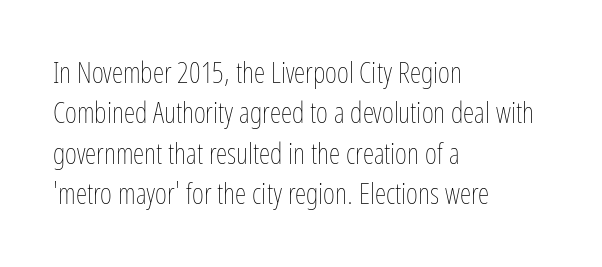
The image shows 29 px thin, condensed type, upright; set left-aligned, normal line spacing (1.39x), normal letter spacing, not underlined; low stroke contrast and a medium x-height.
